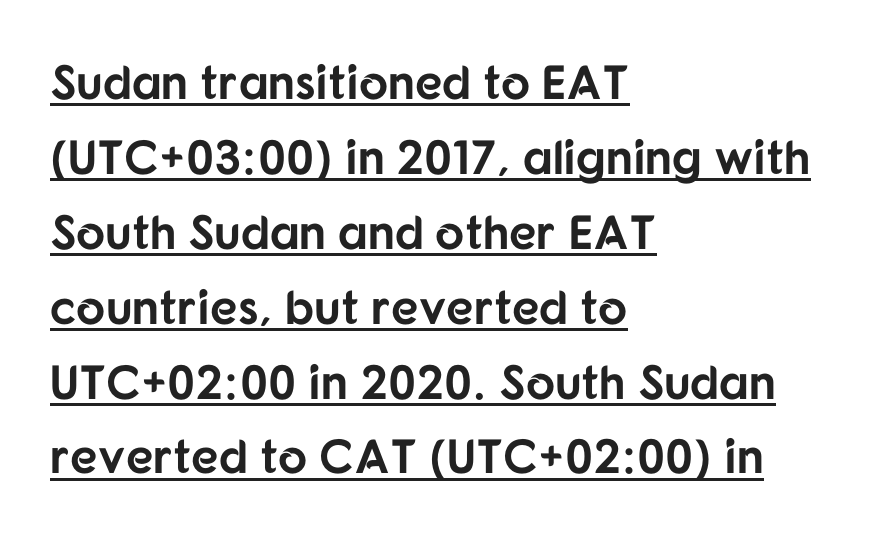
The image shows 48 px bold sans-serif type, upright; set left-aligned, normal line spacing (1.56x), normal letter spacing, underlined; low stroke contrast and a medium x-height.
